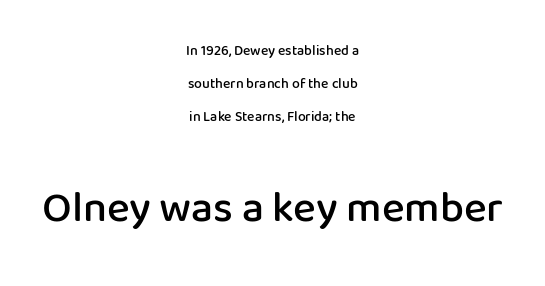
Which margin do the lines hug? Neither — every line sits in the middle. The glyphs have the mass of a demibold cut, below bold. A typesetter would call this proportional, since set widths differ per character. Unmarked baselines from the first word to the last. Examine the stroke ends and you'll find no serifs.
